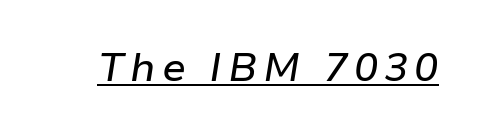
{"italic": "yes", "lean": "right", "slant_degrees": 9, "width": "normal", "stroke_contrast": "low", "x_height": "medium", "monospaced": "no", "underline": "yes", "glyph_px": 40}
